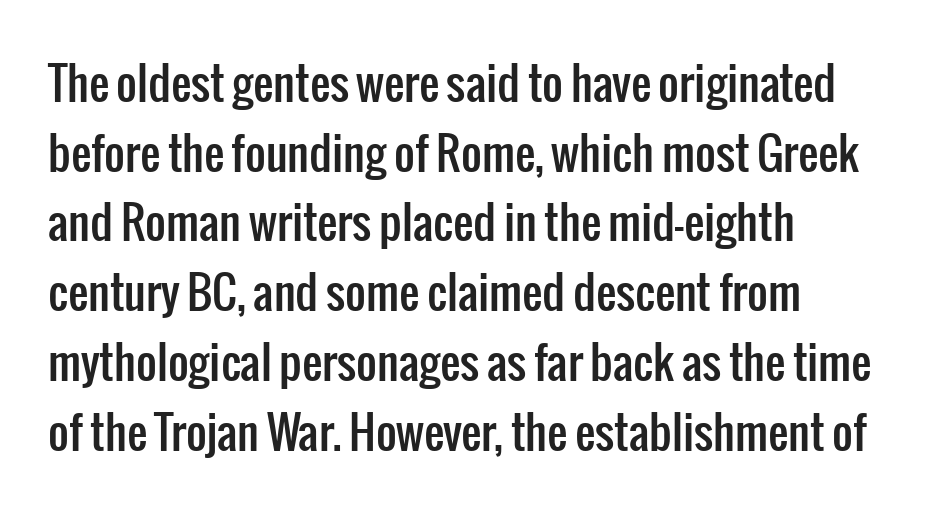
Q: Is the text italic (slanted)? A: No, it is upright.
Q: Is the typeface a serif or a sans-serif typeface? A: Sans-serif.
Q: Is the text underlined? A: No.
Q: How is the paragraph aligned? A: Left-aligned.
Q: Is the spacing between letters normal or unusually wide? A: Normal.
Q: Is the spacing between lines tight, normal or loose? A: Normal.
Q: Width (condensed, normal, or wide)? A: Condensed.
Q: Stroke contrast? A: Low.
Q: x-height? A: Medium.
Q: Monospaced? A: No.
